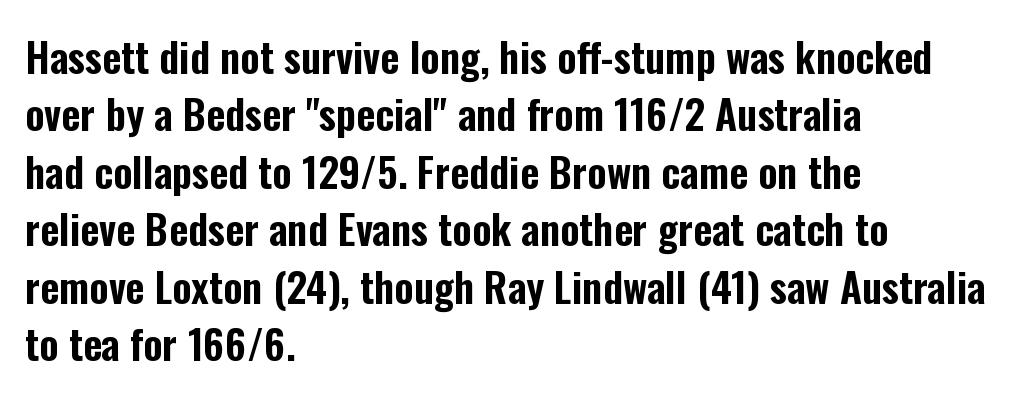
Q: Is the text italic (slanted)? A: No, it is upright.
Q: Is the typeface a serif or a sans-serif typeface? A: Sans-serif.
Q: Is the text underlined? A: No.
Q: How is the paragraph aligned? A: Left-aligned.
Q: Is the spacing between letters normal or unusually wide? A: Normal.
Q: Is the spacing between lines tight, normal or loose? A: Normal.
Q: Width (condensed, normal, or wide)? A: Condensed.
Q: Stroke contrast? A: Low.
Q: x-height? A: Medium.
Q: Monospaced? A: No.
